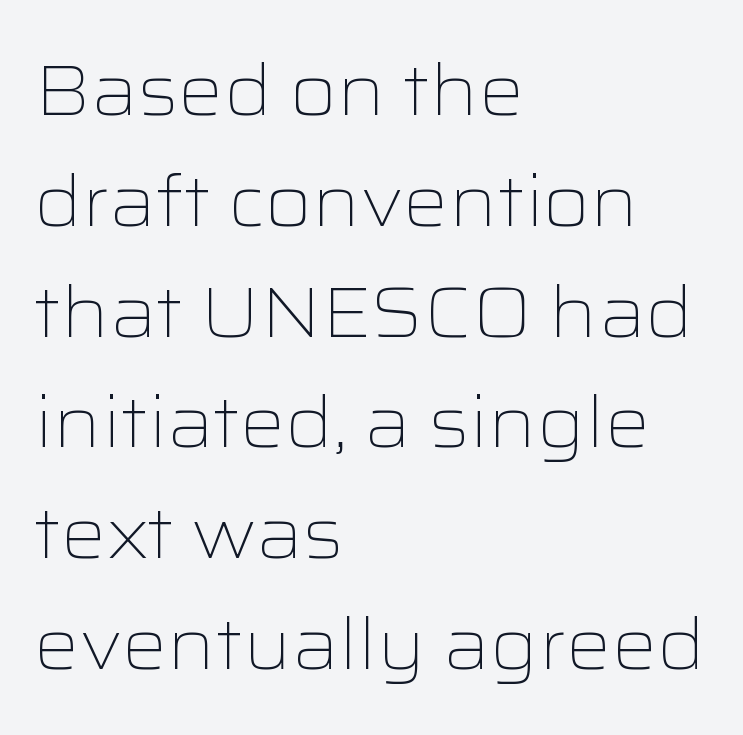
The image shows 71 px light, wide sans-serif type, upright; set left-aligned, normal line spacing (1.56x), normal letter spacing, not underlined; low stroke contrast and a medium x-height.
